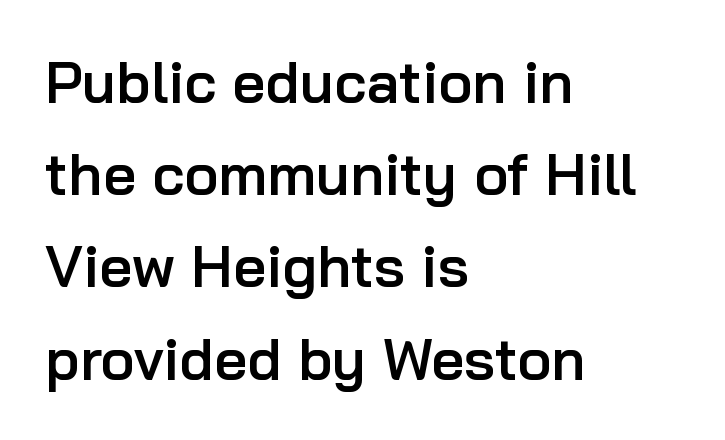
The image shows 58 px semibold sans-serif type, upright; set left-aligned, normal line spacing (1.59x), normal letter spacing, not underlined; low stroke contrast and a medium x-height.
